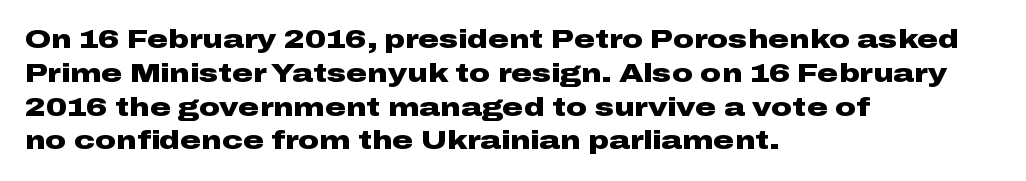
Q: Is the text bold? A: Yes.
Q: Is the text italic (slanted)? A: No, it is upright.
Q: Is the text underlined? A: No.
Q: How is the paragraph aligned? A: Left-aligned.
Q: Is the spacing between letters normal or unusually wide? A: Normal.
Q: Is the spacing between lines tight, normal or loose? A: Normal.
